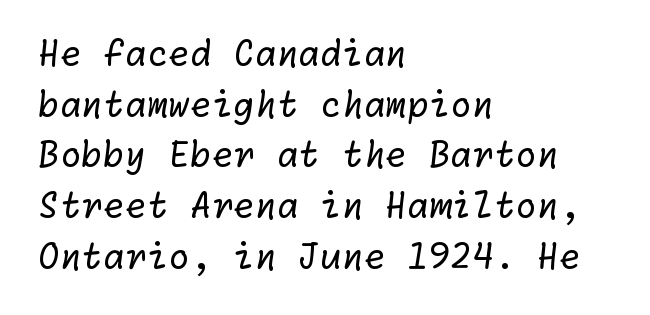
The image shows 35 px regular-weight sans-serif type; set left-aligned, normal line spacing (1.45x), normal letter spacing, not underlined; low stroke contrast and a medium x-height.
